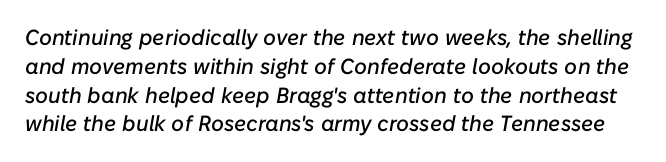
The space directly below the letters is spotless. Nothing unusual about the tracking: characters are spaced as the font intends. Reading down the column, the eye jumps a familiar distance to each next line. Notice how the stems are inclined rather than vertical — that's the hallmark of italics.
